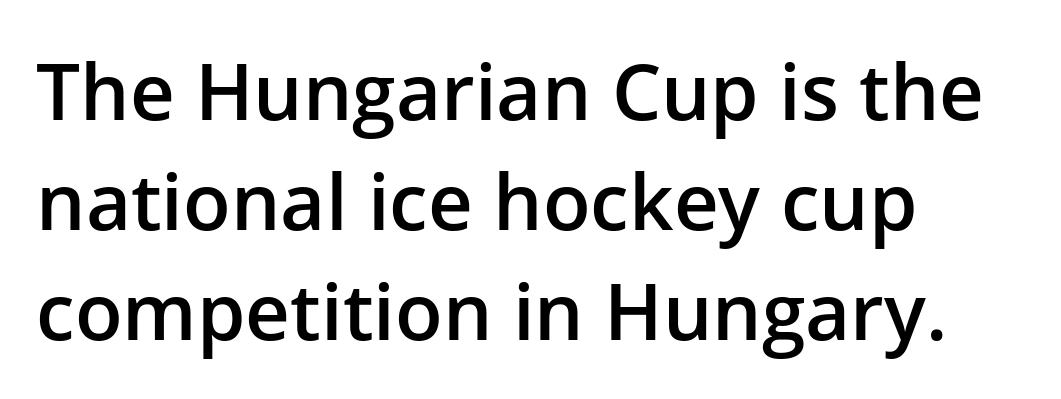
The image shows 78 px semibold sans-serif type, upright; set left-aligned, normal line spacing (1.41x), normal letter spacing, not underlined; low stroke contrast and a medium x-height.
